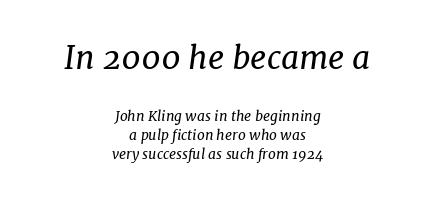
The typeface chosen for these lines features serifs. Style check: oblique. Large over small — that's the arrangement of the two blocks here. The text block is weighted toward neither margin, spreading evenly from the middle.
